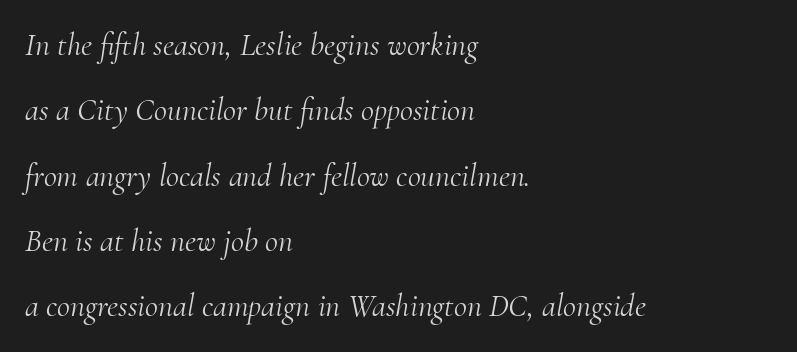
{"serif": "yes", "italic": "yes", "lean": "right", "slant_degrees": 10, "bold": "no", "weight": "light", "width": "normal", "stroke_contrast": "medium", "x_height": "small", "monospaced": "no", "underline": "no", "align": "left", "line_spacing": "loose", "line_spacing_ratio": 2.04, "letter_spacing": "normal", "letter_spacing_em": 0.0, "glyph_px": 32}
